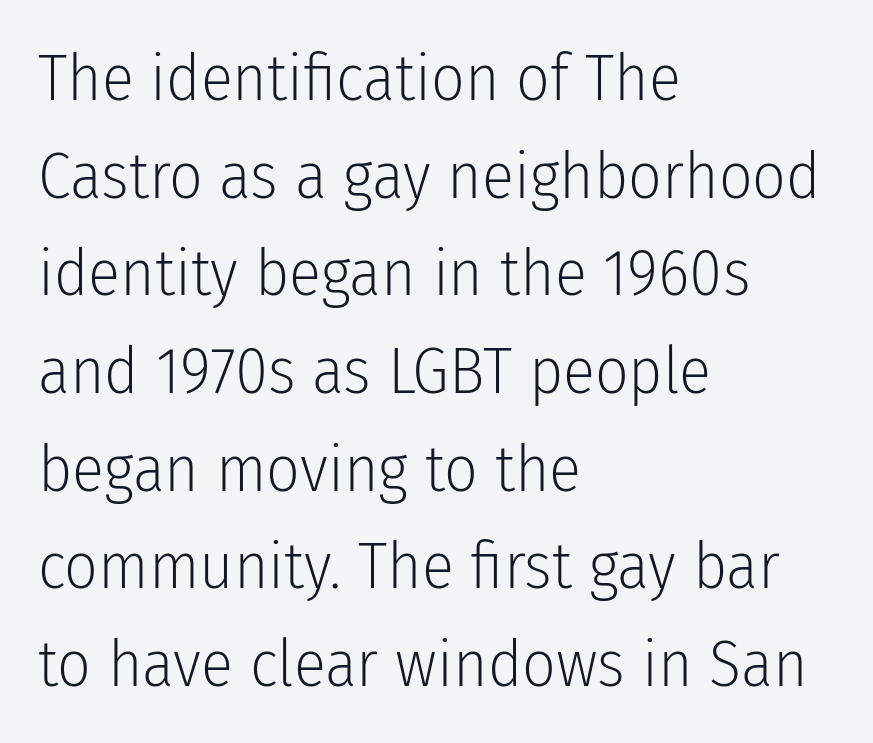
The rendering uses natural spacing where letterforms have individual widths. Letters rest on an invisible, unmarked baseline. The tracking reads as untouched default to a designer's eye. Short and long lines alike share a common starting point at left.
